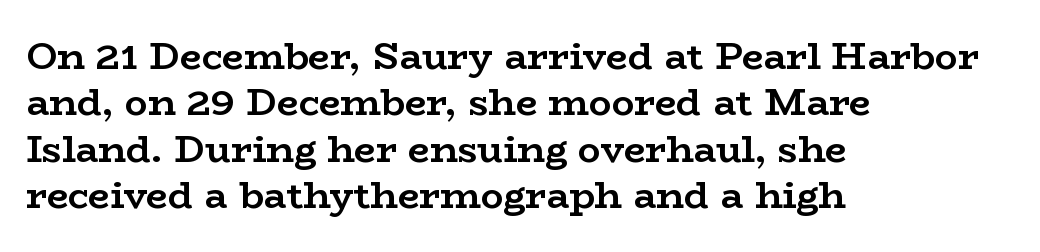
The paragraph shown leans on its left margin. Does the lettering tilt? It doesn't — this is upright. Note: serifs present on the glyphs. Has an underline been added? It has not. These lines keep a tight, regular rhythm from letter to letter.
